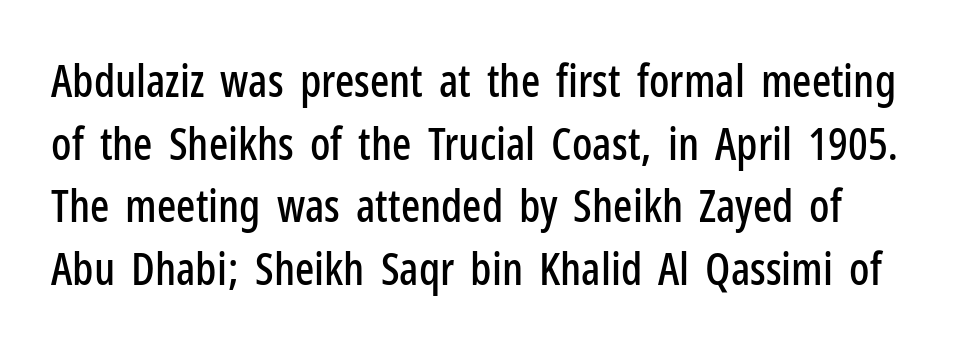
Every stem runs plumb, perpendicular to the baseline. The characters display no serif detailing; their extremities are plain. Words appear dense and cohesive because spacing is normal. Notice how descenders clear the ascenders below comfortably — that's standard leading. Nobody drew a line under any word here.
